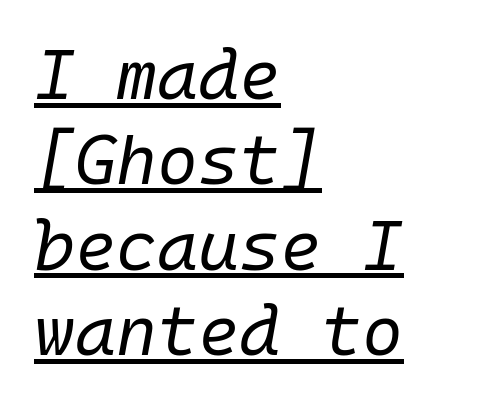
{"italic": "yes", "lean": "right", "slant_degrees": 10, "bold": "no", "weight": "regular", "width": "normal", "stroke_contrast": "low", "x_height": "medium", "monospaced": "yes", "underline": "yes", "align": "left", "line_spacing_ratio": 1.22, "letter_spacing": "normal", "letter_spacing_em": 0.0, "glyph_px": 70}
